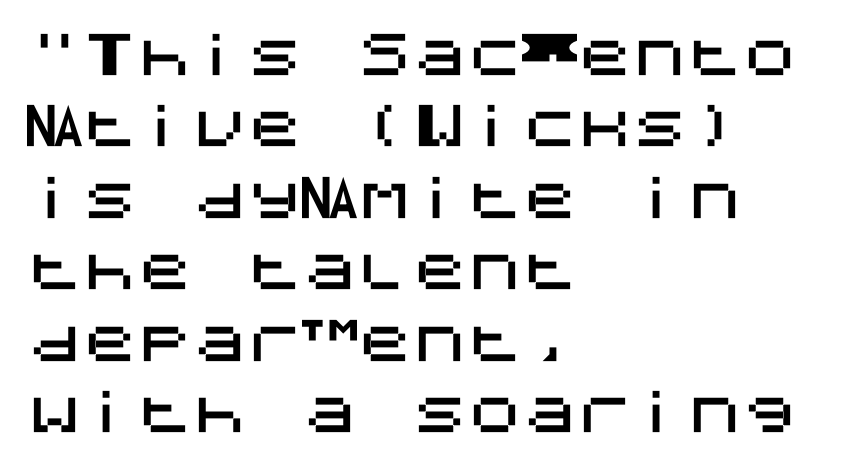
A clean baseline with only descenders dipping below it. Caption: standard tracking, unaltered. The face used here is a sans, in the tradition of grotesques and geometrics. Is there much room between lines? A standard amount, neither cramped nor airy.
